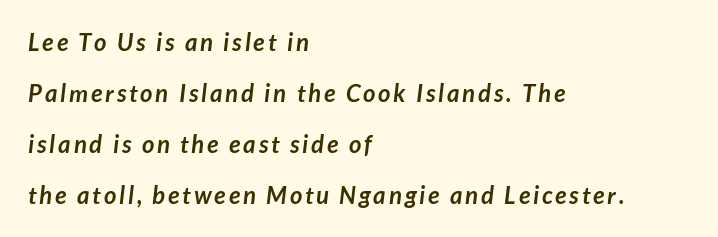
Letters rest on an invisible, unmarked baseline. Loosely led — the rows are spread out. Summary of weight: heavy, a full bold. Reading down the block, your eye returns to a fixed left position each line.
